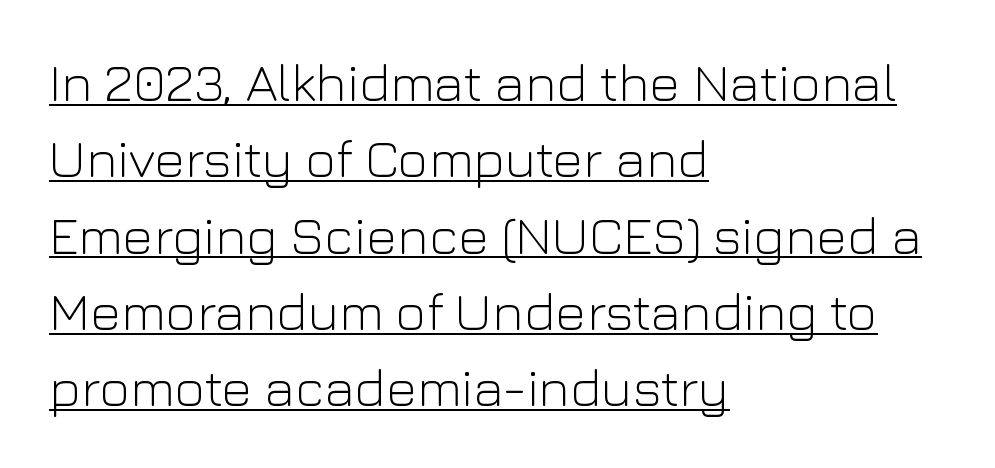
The image shows 53 px light sans-serif type, upright; set left-aligned, normal line spacing (1.44x), normal letter spacing, underlined; low stroke contrast and a medium x-height.
